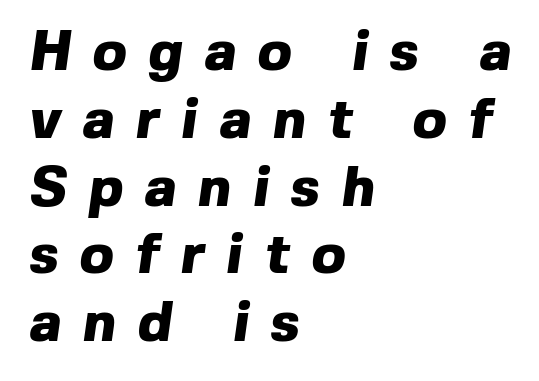
Q: Is the text bold? A: Yes.
Q: Is the typeface a serif or a sans-serif typeface? A: Sans-serif.
Q: Is the text underlined? A: No.
Q: How is the paragraph aligned? A: Left-aligned.
Q: Is the spacing between letters normal or unusually wide? A: Unusually wide.
Q: Width (condensed, normal, or wide)? A: Normal.
Q: x-height? A: Medium.
Q: Monospaced? A: No.
